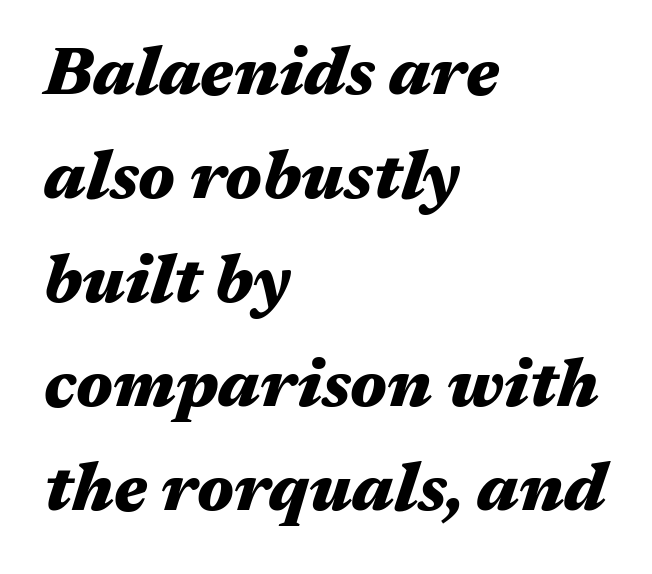
The image shows 68 px heavy, wide type, italic (leaning right); set left-aligned, normal line spacing (1.53x), normal letter spacing, not underlined; medium stroke contrast and a medium x-height.
